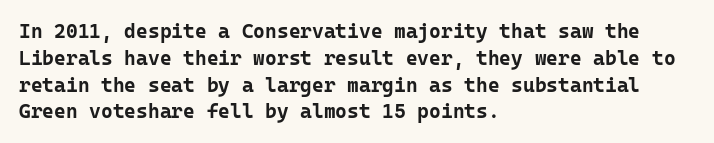
{"italic": "no", "bold": "yes", "underline": "no", "align": "left", "line_spacing": "normal", "line_spacing_ratio": 1.34, "letter_spacing": "normal", "letter_spacing_em": 0.0, "glyph_px": 20}
